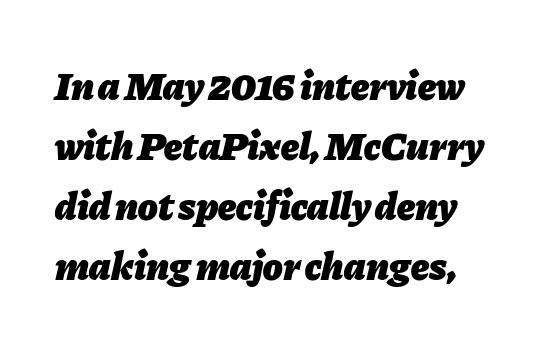
A typesetter would call this leading conventional body-copy spacing. Typographic density is high because the face is bold. Here the designer chose a conventional face with non-uniform glyph widths. The text carries the slant typical of an italic or oblique font. Lines of text with bare space underneath. There is no visible air inserted between adjacent glyphs.
